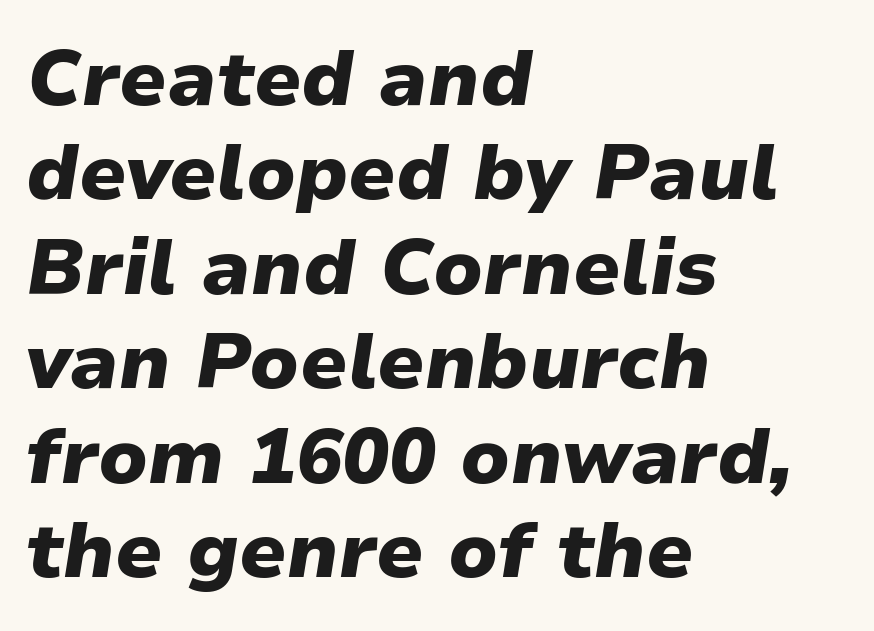
Q: Is the text bold? A: Yes.
Q: Is the text italic (slanted)? A: Yes, it leans right by about 9 degrees.
Q: Is the text underlined? A: No.
Q: How is the paragraph aligned? A: Left-aligned.
Q: Is the spacing between letters normal or unusually wide? A: Normal.
Q: Width (condensed, normal, or wide)? A: Normal.
Q: Stroke contrast? A: Low.
Q: x-height? A: Medium.
Q: Monospaced? A: No.
